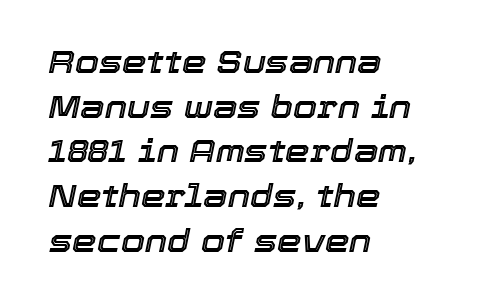
Each line starts at the same left margin while the right side varies. This block has exactly the height ordinary leading produces. The zone under the glyphs is completely vacant. These lines were composed using italics. This sample uses plain, unmodified letter spacing.
